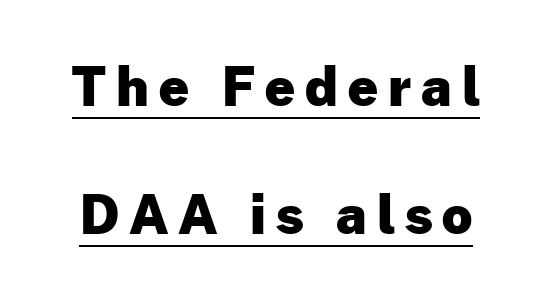
{"serif": "no", "italic": "no", "bold": "yes", "weight": "heavy", "width": "normal", "stroke_contrast": "low", "x_height": "medium", "monospaced": "no", "underline": "yes", "line_spacing": "loose", "line_spacing_ratio": 2.41, "glyph_px": 53}
